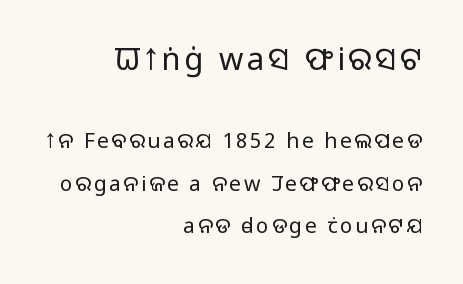
Notice how the stems are strictly vertical — no italics here. Note: no serifs on the glyphs. A typesetter would call this proportional, since set widths differ per character. The passage shown stacks its lines with a broad gap. The zone under the glyphs is completely vacant. No heavy texture on the line: the type isn't bold.
